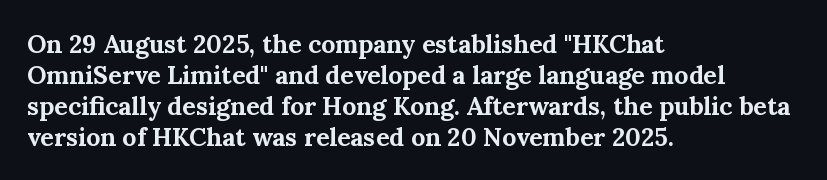
The image shows 25 px bold type, upright; set left-aligned, line spacing 1.24x, normal letter spacing, not underlined.
